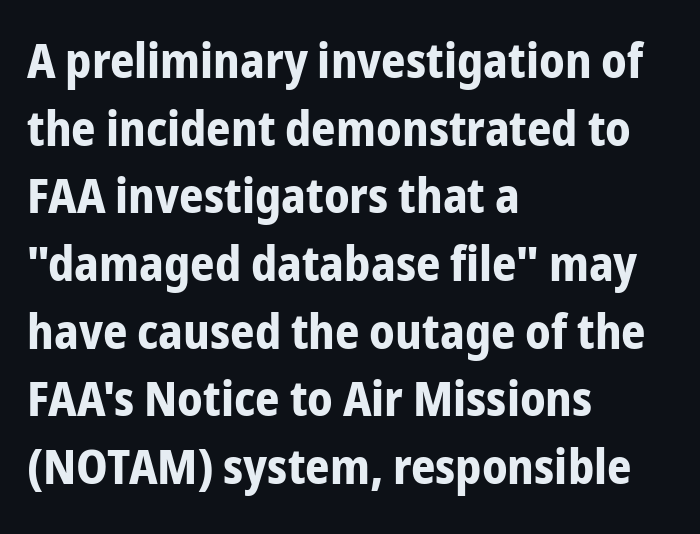
Q: Is the text bold? A: Yes.
Q: Is the text italic (slanted)? A: No, it is upright.
Q: Is the typeface a serif or a sans-serif typeface? A: Sans-serif.
Q: Is the text underlined? A: No.
Q: How is the paragraph aligned? A: Left-aligned.
Q: Is the spacing between letters normal or unusually wide? A: Normal.
Q: Is the spacing between lines tight, normal or loose? A: Normal.
Q: Width (condensed, normal, or wide)? A: Condensed.
Q: Stroke contrast? A: Low.
Q: x-height? A: Medium.
Q: Monospaced? A: No.
